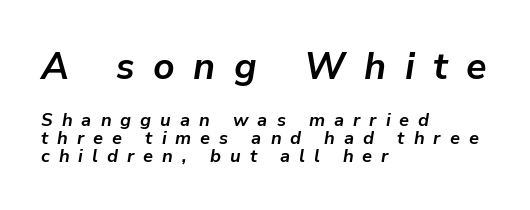
{"italic": "yes", "lean": "right", "slant_degrees": 9, "bold": "yes", "weight": "bold", "width": "normal", "stroke_contrast": "low", "x_height": "medium", "monospaced": "no", "underline": "no", "align": "left", "line_spacing": "tight", "line_spacing_ratio": 0.99, "letter_spacing": "wide", "letter_spacing_em": 0.5, "larger_block": "first", "size_ratio": 2.06, "glyph_px": 37}
